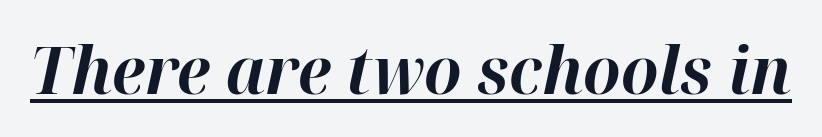
Weight check: bold — yes, fully. Compared with typical body copy, the letter spacing here is the same. The axis of the letterforms is tilted away from vertical. Proportional: the letters do not fall into vertical columns. The glyphs are accompanied by a horizontal stroke just below them.
